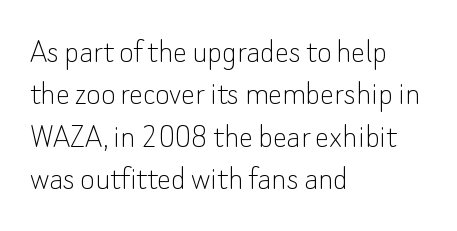
{"serif": "no", "italic": "no", "bold": "no", "weight": "thin", "width": "normal", "stroke_contrast": "low", "x_height": "small", "monospaced": "no", "underline": "no", "align": "left", "line_spacing_ratio": 1.21, "letter_spacing": "normal", "letter_spacing_em": 0.0, "glyph_px": 35}
